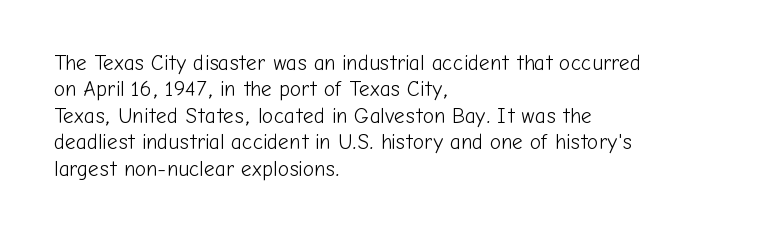
Q: Is the text bold? A: No.
Q: Is the text italic (slanted)? A: No, it is upright.
Q: Is the text underlined? A: No.
Q: How is the paragraph aligned? A: Left-aligned.
Q: Is the spacing between letters normal or unusually wide? A: Normal.
Q: Is the spacing between lines tight, normal or loose? A: Normal.
